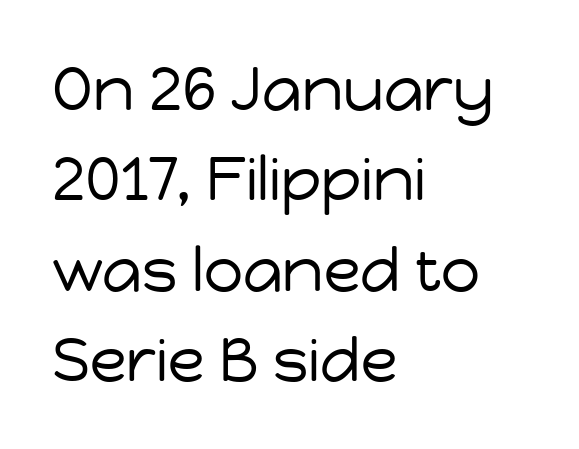
The image shows 61 px regular-weight sans-serif type, upright; set left-aligned, normal line spacing (1.48x), normal letter spacing, not underlined; low stroke contrast and a medium x-height.
